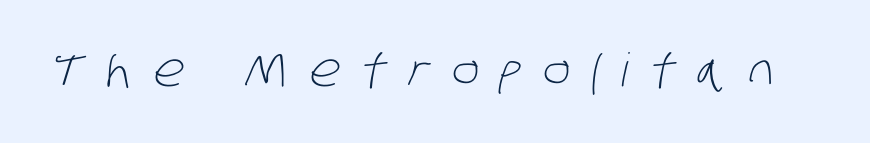
The image shows 46 px light, condensed sans-serif type; set unusually wide letter spacing (+0.47 em), not underlined; low stroke contrast and a large x-height.
